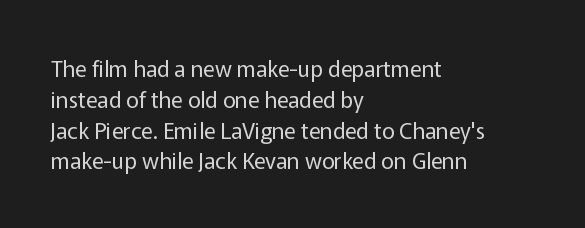
{"italic": "no", "bold": "no", "underline": "no", "align": "left", "line_spacing": "normal", "line_spacing_ratio": 1.4, "letter_spacing": "normal", "letter_spacing_em": 0.0, "glyph_px": 22}
